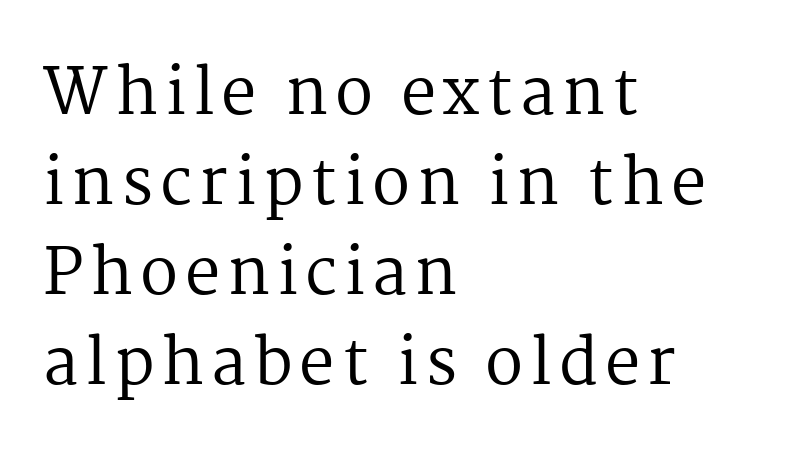
Q: Is the text bold? A: No.
Q: Is the text italic (slanted)? A: No, it is upright.
Q: Is the typeface a serif or a sans-serif typeface? A: Serif.
Q: Is the text underlined? A: No.
Q: How is the paragraph aligned? A: Left-aligned.
Q: Is the spacing between lines tight, normal or loose? A: Normal.
Q: Width (condensed, normal, or wide)? A: Normal.
Q: Stroke contrast? A: Medium.
Q: x-height? A: Medium.
Q: Monospaced? A: No.
